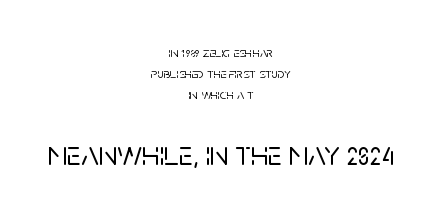
Vertical spacing — default. In terms of posture, this sample is upright. The typeface chosen for these lines omits serifs. Horizontal alignment here is central, giving a formal, balanced look. Of the two passages, the one underneath uses the larger point size.
